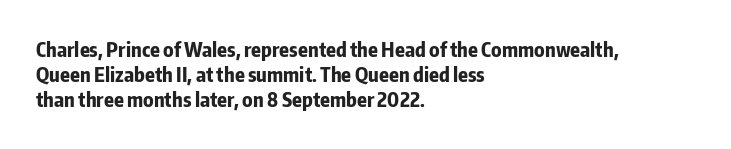
The space directly below the letters is spotless. This rendering uses left alignment, leaving the right contour irregular. The typography opts for an upright posture over an oblique one. Each word holds together tightly as a unit, with standard inter-letter gaps. Pretty heavy lettering here — definitely bold.
